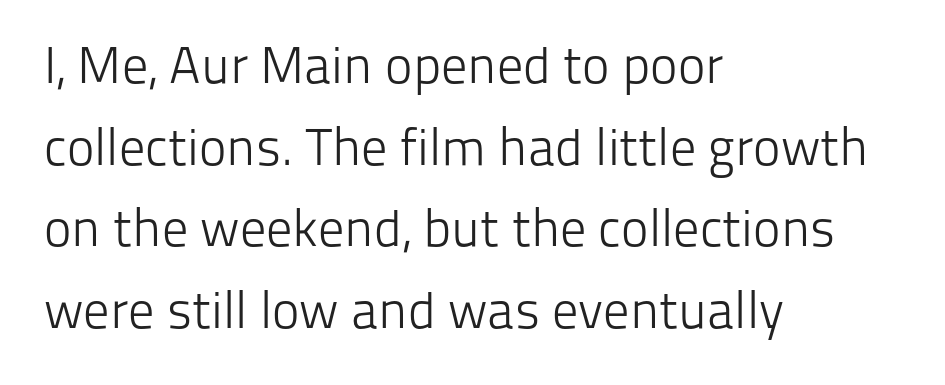
Q: Is the text bold? A: No.
Q: Is the text italic (slanted)? A: No, it is upright.
Q: Is the typeface a serif or a sans-serif typeface? A: Sans-serif.
Q: Is the text underlined? A: No.
Q: How is the paragraph aligned? A: Left-aligned.
Q: Is the spacing between letters normal or unusually wide? A: Normal.
Q: Is the spacing between lines tight, normal or loose? A: Normal.
Q: Width (condensed, normal, or wide)? A: Normal.
Q: Stroke contrast? A: Low.
Q: x-height? A: Medium.
Q: Monospaced? A: No.
